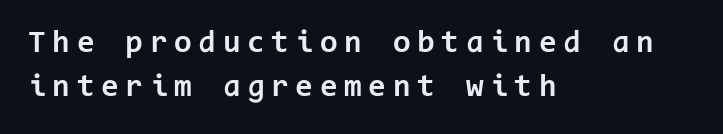
Q: Is the text bold? A: Yes.
Q: Is the text italic (slanted)? A: No, it is upright.
Q: Is the typeface a serif or a sans-serif typeface? A: Sans-serif.
Q: Is the text underlined? A: No.
Q: How is the paragraph aligned? A: Left-aligned.
Q: Is the spacing between letters normal or unusually wide? A: Unusually wide.
Q: Is the spacing between lines tight, normal or loose? A: Normal.
Q: Width (condensed, normal, or wide)? A: Normal.
Q: Stroke contrast? A: Low.
Q: x-height? A: Medium.
Q: Monospaced? A: Yes.
